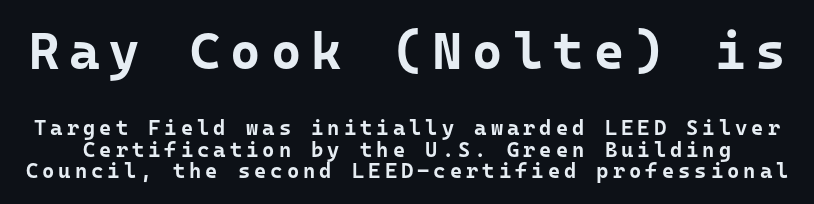
The image shows 52 px bold sans-serif type, upright, monospaced; set tight line spacing (1.03x), not underlined; the first (top) block is 2.48x larger; low stroke contrast and a medium x-height.
